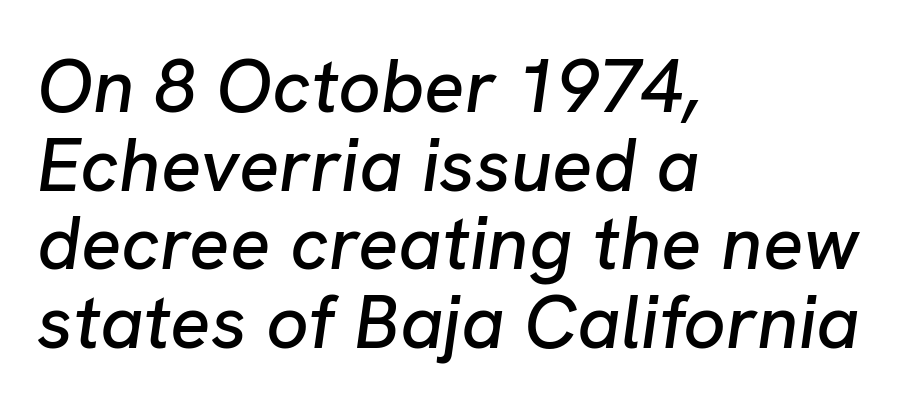
The image shows 75 px text type, italic (leaning right); set left-aligned, tight line spacing (1.05x), normal letter spacing, not underlined; low stroke contrast and a medium x-height.
